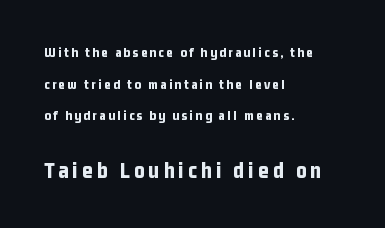
Typeset ragged right — the left edge is the straight one. Does the bottom block carry the larger type? Yes, it does. You'd pick this weight for a headline — it's a proper bold. Whoever set this chose breathing room over compactness in the vertical rhythm. Underline: absent.
